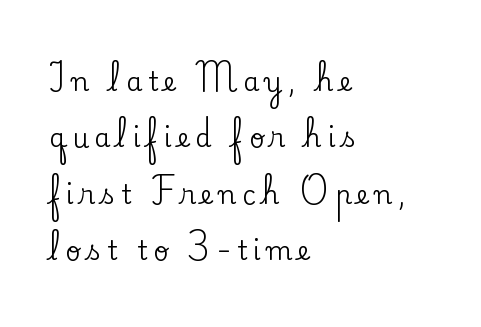
{"italic": "no", "underline": "no", "align": "left", "line_spacing": "loose", "line_spacing_ratio": 2.17, "letter_spacing": "wide", "letter_spacing_em": 0.23, "glyph_px": 26}
